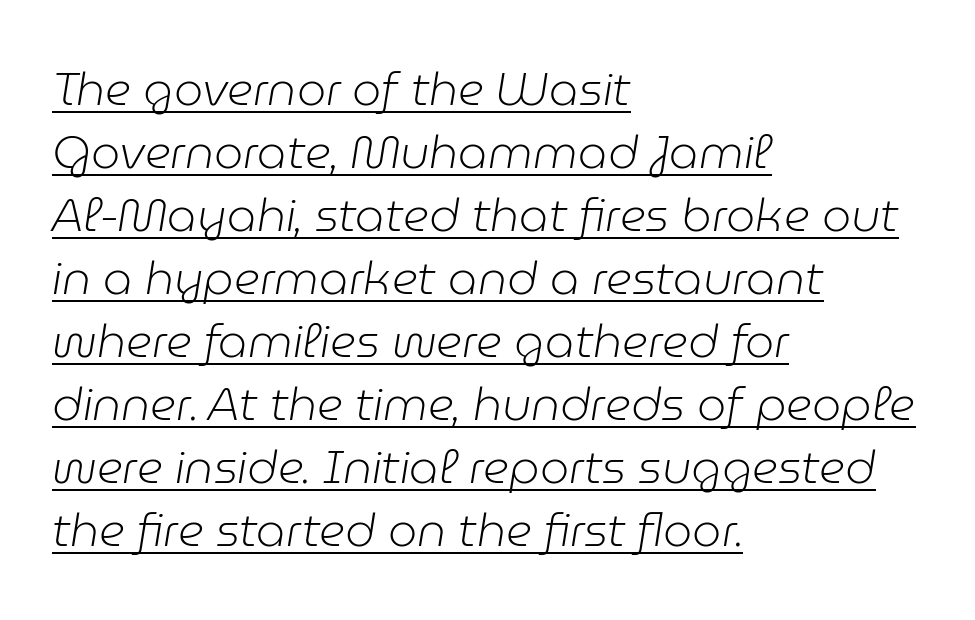
Baseline-to-baseline distance is the conventional proportion of letter height. Horizontal alignment here is leftward, the default for most running prose. Heaviness? Minimal to ordinary, like unemphasized prose. Nothing unusual about the tracking: characters are spaced as the font intends. The face used here has a pronounced slope to its letters. The face used here is proportionally spaced, like ordinary book or web type.
